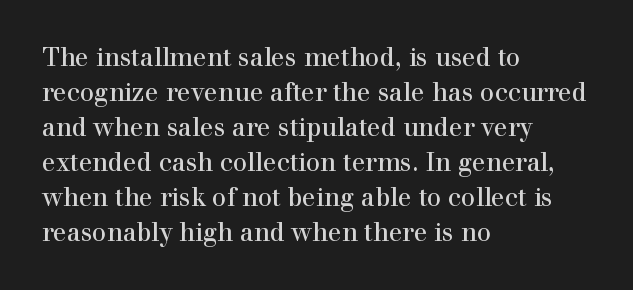
Nobody drew a line under any word here. The passage is arranged the way most books set body copy — flush left. Is the stroke heavy? The answer is a plain regular-or-lighter. Nobody touched the tracking dial on this one. A roman cut, with each character standing at attention. The space between consecutive lines is moderate.
